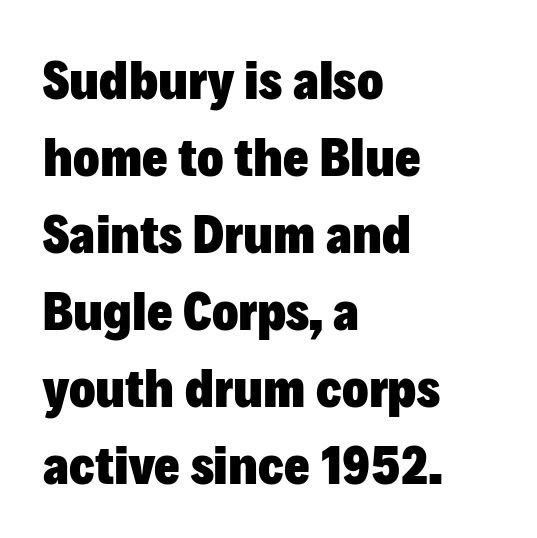
Left-aligned paragraph, ragged on the right. The passage shown is not underscored anywhere. The face used here is proportionally spaced, like ordinary book or web type. The rendering keeps characters at their native spacing.
